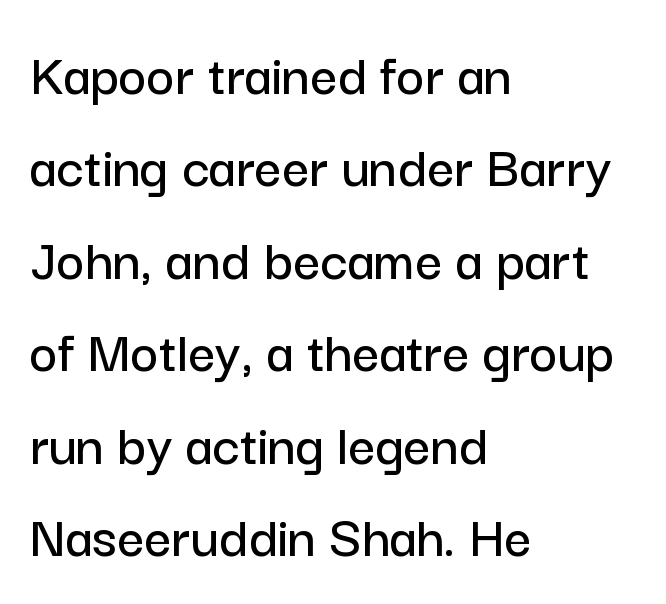
Q: Is the text italic (slanted)? A: No, it is upright.
Q: Is the typeface a serif or a sans-serif typeface? A: Sans-serif.
Q: Is the text underlined? A: No.
Q: How is the paragraph aligned? A: Left-aligned.
Q: Is the spacing between letters normal or unusually wide? A: Normal.
Q: Is the spacing between lines tight, normal or loose? A: Normal.
Q: Width (condensed, normal, or wide)? A: Normal.
Q: Stroke contrast? A: Low.
Q: x-height? A: Medium.
Q: Monospaced? A: No.
